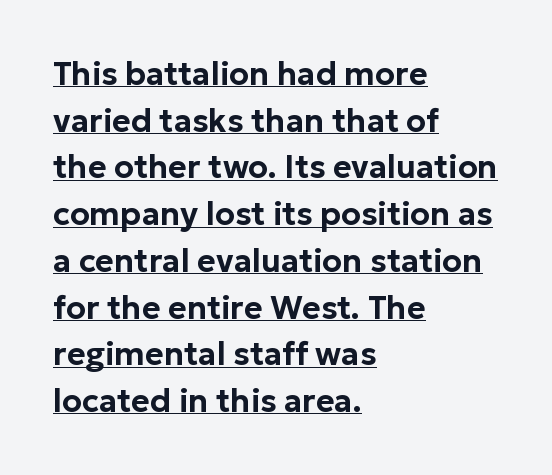
The image shows 32 px sans-serif type, upright; set left-aligned, normal line spacing (1.46x), normal letter spacing, underlined; low stroke contrast and a medium x-height.
